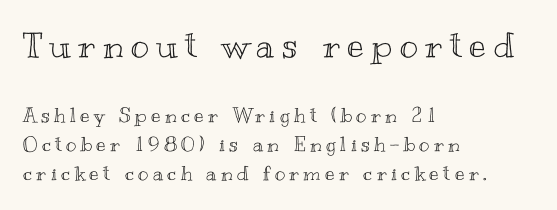
The image shows 35 px wide type, upright; set left-aligned, normal line spacing (1.46x), unusually wide letter spacing (+0.22 em), not underlined; the first (top) block is 1.75x larger; a small x-height.
